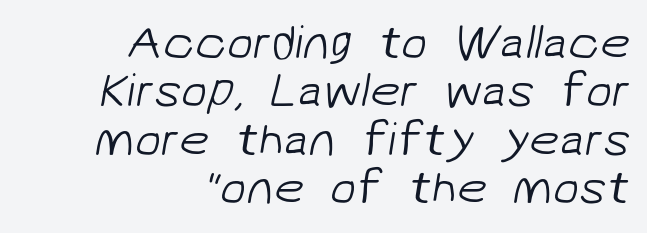
Descenders hang freely into open space. A typesetter would call this proportional, since set widths differ per character. Nothing heavy about these letters — not bold at all. The letters carry no serifs — their stems end cleanly without finishing strokes. The ragged edge is on the left, which tells us the setting is flush right.
